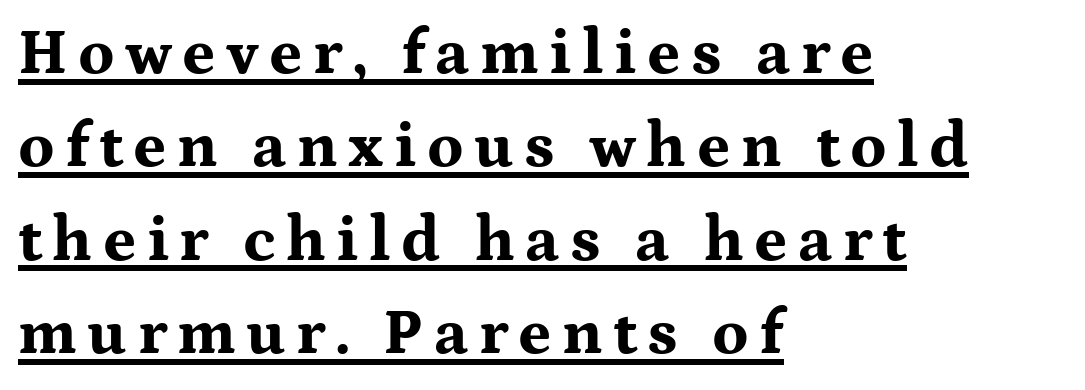
The image shows 64 px bold, wide serif type, upright; set left-aligned, normal line spacing (1.46x), underlined; medium stroke contrast and a medium x-height.
